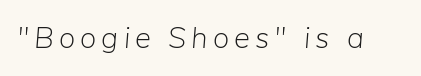
{"italic": "yes", "lean": "right", "slant_degrees": 5, "bold": "no", "weight": "light", "width": "normal", "stroke_contrast": "low", "x_height": "medium", "monospaced": "no", "underline": "no", "glyph_px": 30}
